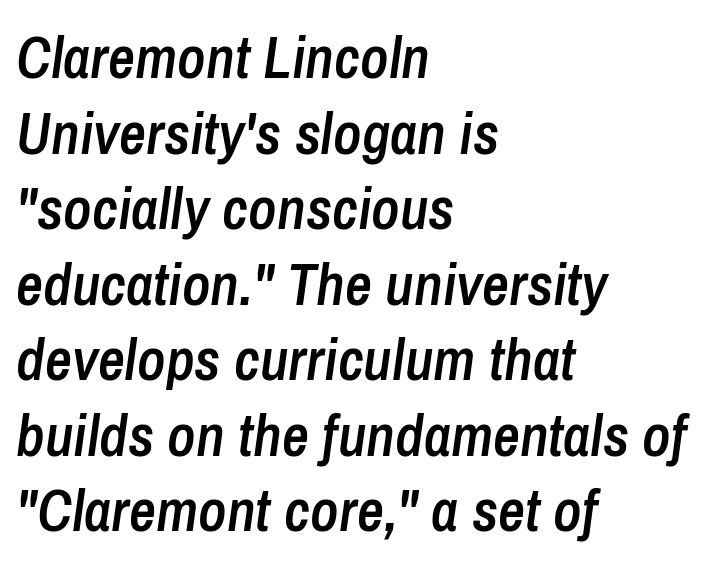
{"italic": "yes", "lean": "right", "slant_degrees": 8, "bold": "semi", "weight": "semibold", "width": "condensed", "stroke_contrast": "low", "x_height": "medium", "monospaced": "no", "underline": "no", "align": "left", "line_spacing": "normal", "line_spacing_ratio": 1.28, "letter_spacing": "normal", "letter_spacing_em": 0.0, "glyph_px": 59}
